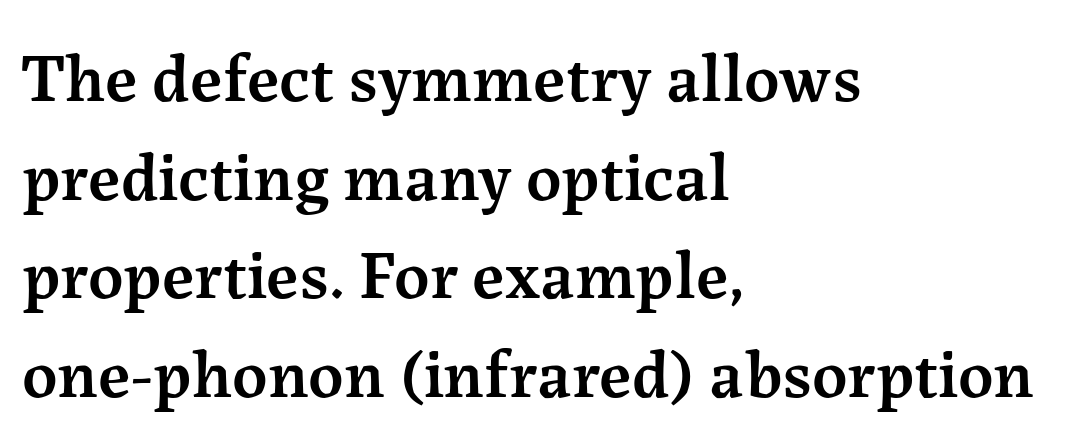
The designer went with a serif here, giving each stem small feet. Visually the block forms a straight wall on the left and a jagged coastline on the right. Upright lettering throughout. The face used here is proportionally spaced, like ordinary book or web type. Is the letter spacing exaggerated? No — it looks like the ordinary default. Type without underlining.
